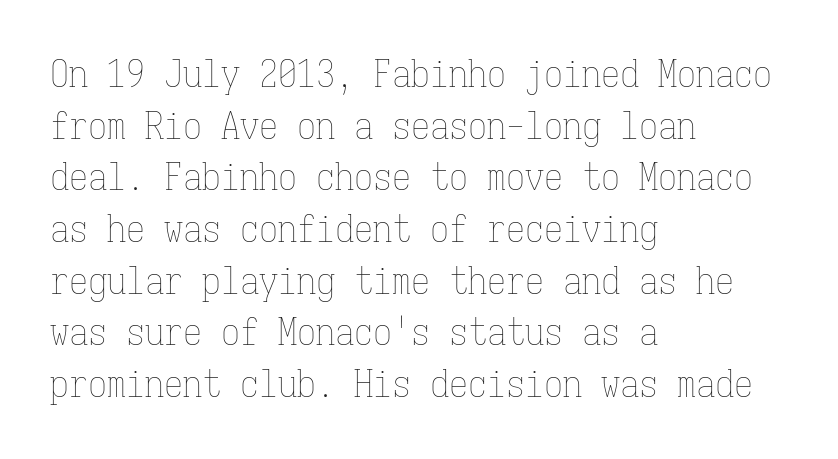
The passage shown is typed in a monospace face where columns stay perfectly aligned. This rendering features lettering with no underline. The block of text has a typical density, with ordinary space between rows. Line starts are locked; line ends wander.
